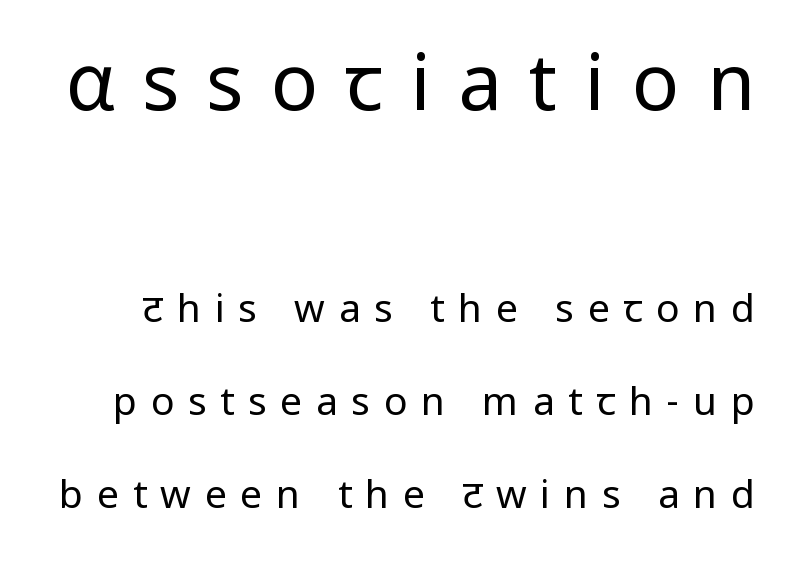
The image shows 78 px regular-weight sans-serif type, upright; set loose line spacing (2.38x), unusually wide letter spacing (+0.35 em), not underlined; the first (top) block is 2.0x larger; low stroke contrast and a medium x-height.
